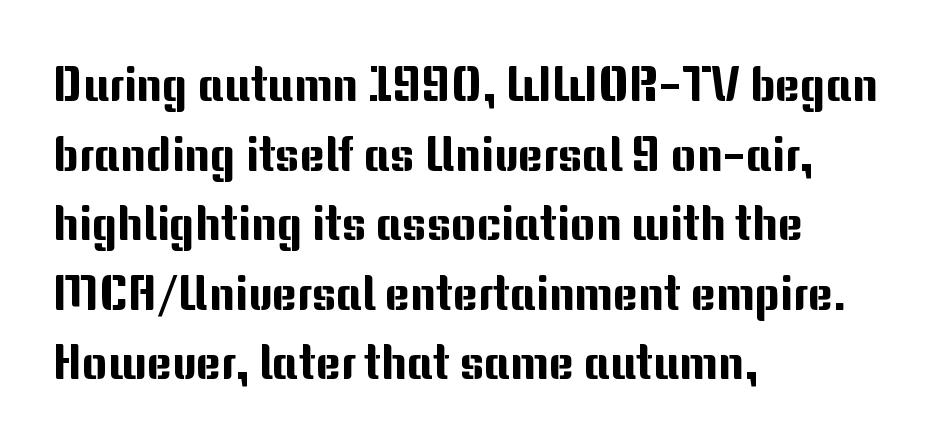
{"serif": "no", "italic": "no", "width": "normal", "stroke_contrast": "medium", "x_height": "medium", "monospaced": "no", "underline": "no", "align": "left", "line_spacing": "normal", "line_spacing_ratio": 1.45, "letter_spacing": "normal", "letter_spacing_em": 0.0, "glyph_px": 48}
